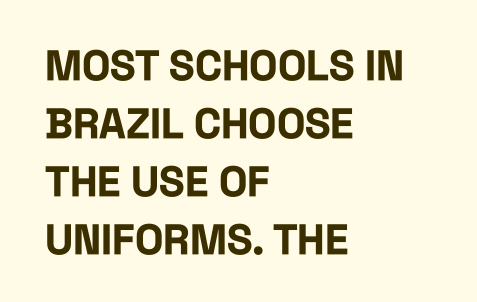
{"serif": "no", "italic": "no", "bold": "yes", "weight": "bold", "width": "condensed", "stroke_contrast": "low", "x_height": "large", "monospaced": "no", "underline": "no", "align": "left", "line_spacing": "normal", "line_spacing_ratio": 1.38, "letter_spacing": "normal", "letter_spacing_em": 0.0, "glyph_px": 42}
